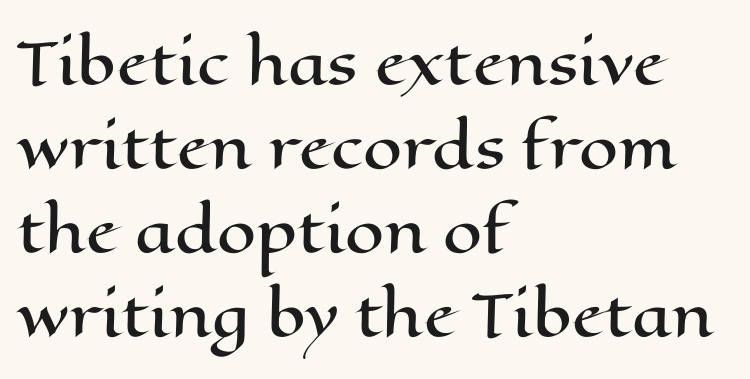
The image shows 56 px wide type, upright; set left-aligned, normal line spacing (1.5x), normal letter spacing, not underlined; high stroke contrast and a medium x-height.
